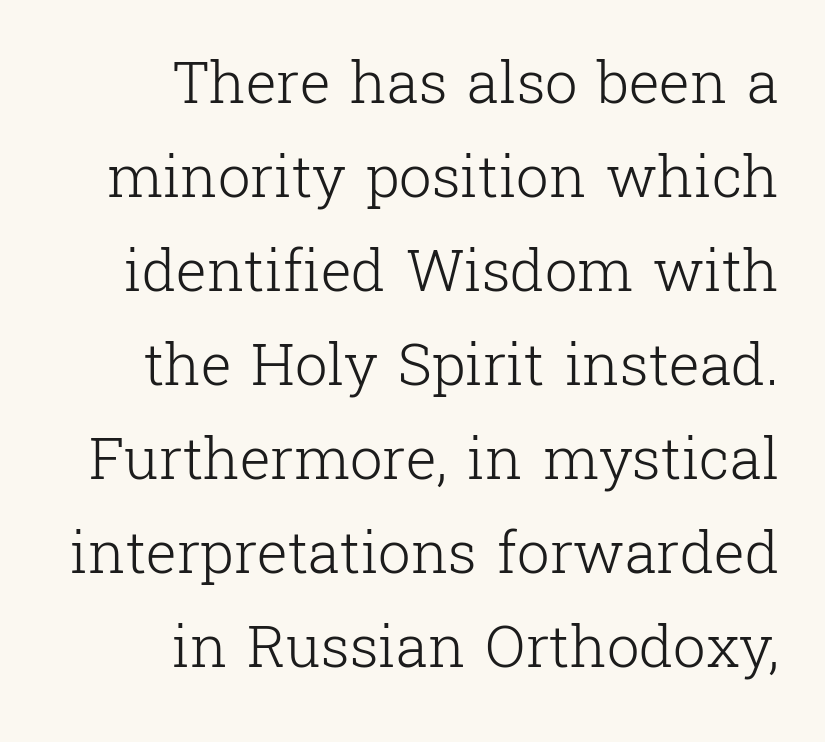
This rendering leaves character spacing at its baseline value. Weight: in the light-to-regular range. Notice how the stems are strictly vertical — no italics here. The characters display serif detailing at their extremities. The gap between lines stays unmarked. A typesetter would call this proportional, since set widths differ per character.
